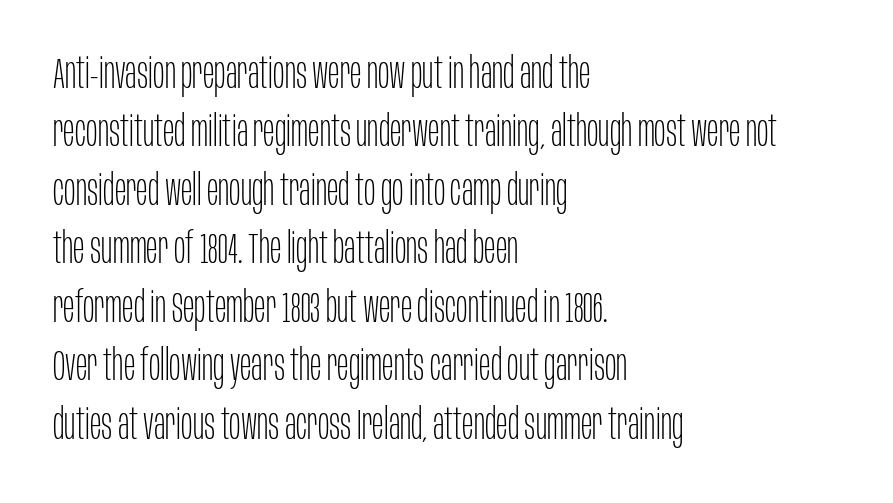
Q: Is the text bold? A: No.
Q: Is the text italic (slanted)? A: No, it is upright.
Q: Is the typeface a serif or a sans-serif typeface? A: Sans-serif.
Q: Is the text underlined? A: No.
Q: How is the paragraph aligned? A: Left-aligned.
Q: Is the spacing between letters normal or unusually wide? A: Normal.
Q: Is the spacing between lines tight, normal or loose? A: Normal.
Q: Width (condensed, normal, or wide)? A: Condensed.
Q: Stroke contrast? A: Low.
Q: x-height? A: Large.
Q: Monospaced? A: No.
